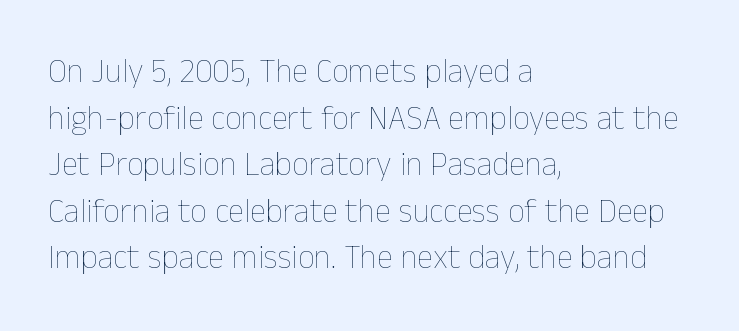
Anything drawn beneath the words? Only blank space. Horizontal alignment here is leftward, the default for most running prose. Each word holds together tightly as a unit, with standard inter-letter gaps. The rendering uses natural spacing where letterforms have individual widths.
